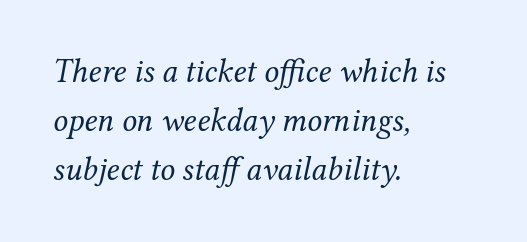
{"serif": "yes", "italic": "yes", "lean": "right", "slant_degrees": 12, "bold": "no", "weight": "regular", "width": "normal", "stroke_contrast": "medium", "x_height": "medium", "monospaced": "no", "underline": "no", "align": "left", "line_spacing": "normal", "line_spacing_ratio": 1.49, "letter_spacing": "normal", "letter_spacing_em": 0.0, "glyph_px": 33}
